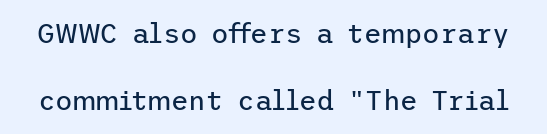
The image shows 27 px text type, upright; set loose line spacing (2.48x), normal letter spacing, not underlined.
